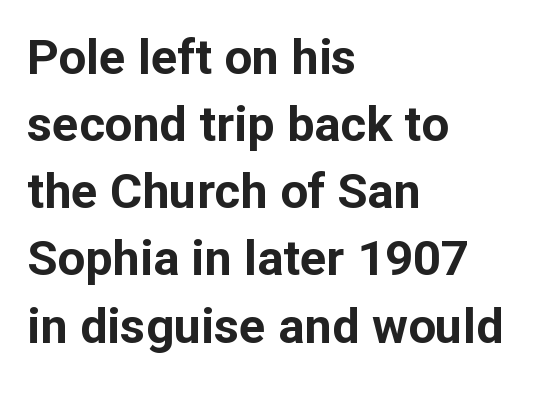
Q: Is the text bold? A: Yes.
Q: Is the text italic (slanted)? A: No, it is upright.
Q: Is the typeface a serif or a sans-serif typeface? A: Sans-serif.
Q: Is the text underlined? A: No.
Q: How is the paragraph aligned? A: Left-aligned.
Q: Is the spacing between letters normal or unusually wide? A: Normal.
Q: Is the spacing between lines tight, normal or loose? A: Normal.
Q: Width (condensed, normal, or wide)? A: Normal.
Q: Stroke contrast? A: Low.
Q: x-height? A: Medium.
Q: Monospaced? A: No.
